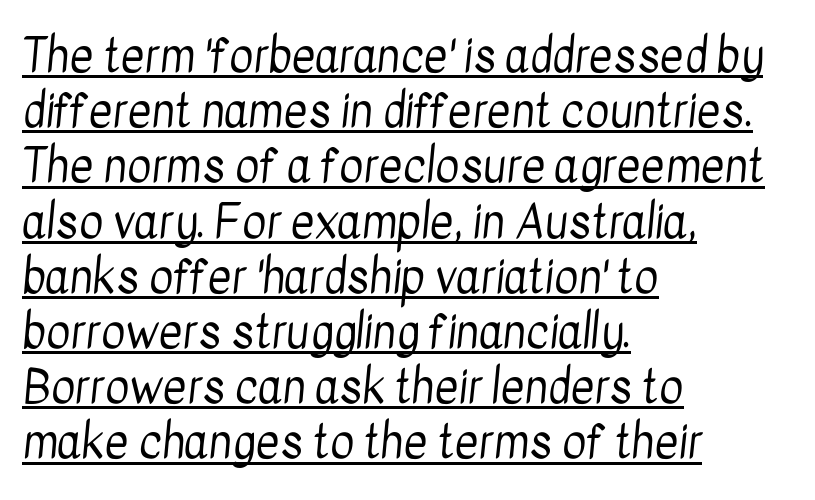
Does the copy run flush right? No — it runs flush left. Spacing verdict: proportional, widths tailored to each character. Spacing between characters is what you'd get straight out of the box. What decoration does the sample have? An underline. The cut favours lightness, reaching ordinary text weight at its darkest.
